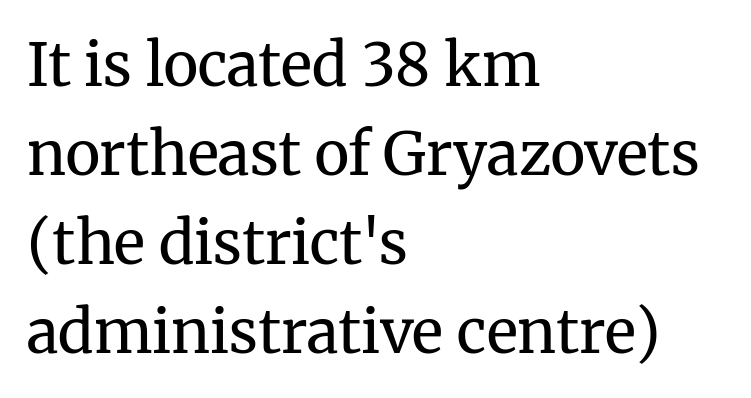
The typeface chosen for these lines features serifs. The gap between lines stays unmarked. Stem width sits at or under what a default text font uses. One-word summary of the alignment: left.
